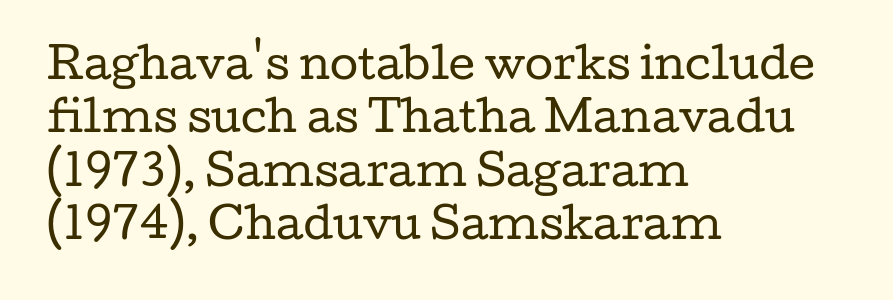
Q: Is the text bold? A: No.
Q: Is the text italic (slanted)? A: No, it is upright.
Q: Is the typeface a serif or a sans-serif typeface? A: Serif.
Q: Is the text underlined? A: No.
Q: How is the paragraph aligned? A: Left-aligned.
Q: Is the spacing between letters normal or unusually wide? A: Normal.
Q: Is the spacing between lines tight, normal or loose? A: Normal.
Q: Width (condensed, normal, or wide)? A: Wide.
Q: Stroke contrast? A: Low.
Q: x-height? A: Medium.
Q: Monospaced? A: No.
